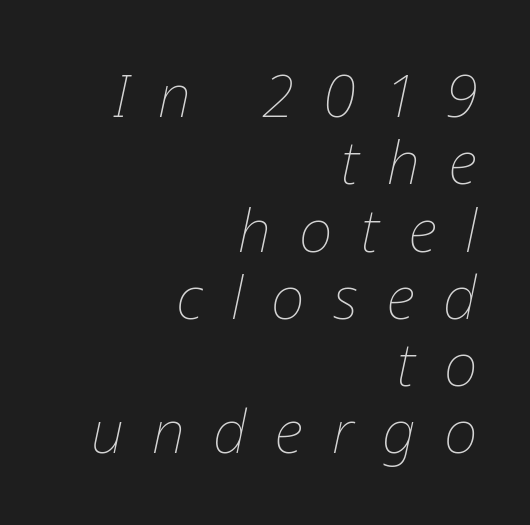
The image shows 59 px thin type, italic (leaning right); set right-aligned, tight line spacing (1.14x), unusually wide letter spacing (+0.48 em), not underlined; low stroke contrast and a medium x-height.
